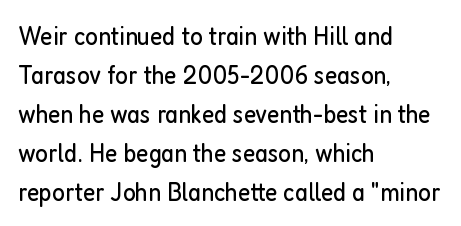
{"italic": "no", "bold": "no", "underline": "no", "align": "left", "line_spacing": "normal", "line_spacing_ratio": 1.44, "letter_spacing": "normal", "letter_spacing_em": 0.0, "glyph_px": 27}
